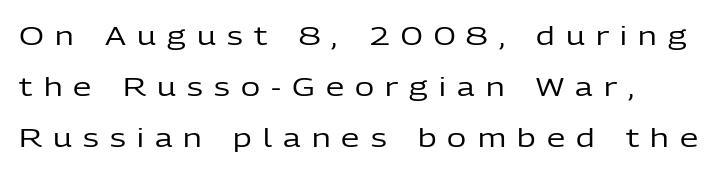
The image shows 26 px text type, upright; set loose line spacing (1.97x), unusually wide letter spacing (+0.43 em), not underlined.
